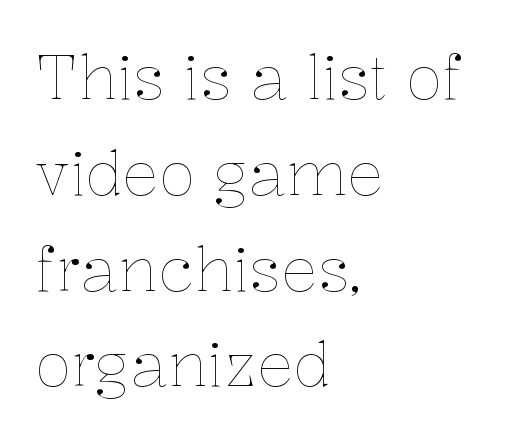
{"italic": "no", "bold": "no", "weight": "thin", "width": "normal", "stroke_contrast": "low", "x_height": "medium", "monospaced": "no", "underline": "no", "align": "left", "line_spacing": "normal", "line_spacing_ratio": 1.57, "letter_spacing": "normal", "letter_spacing_em": 0.0, "glyph_px": 61}
